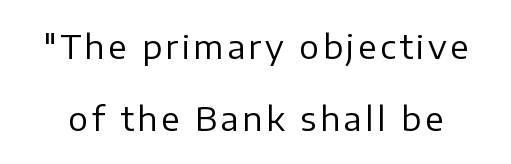
Each new line begins a long way beneath the previous one. Weight: regular or lighter. These lines are rendered in a variable-pitch font. Has an underline been added? It has not. Does the type have serifs? No, each stem ends abruptly. The type sits square on the baseline with zero lean.
